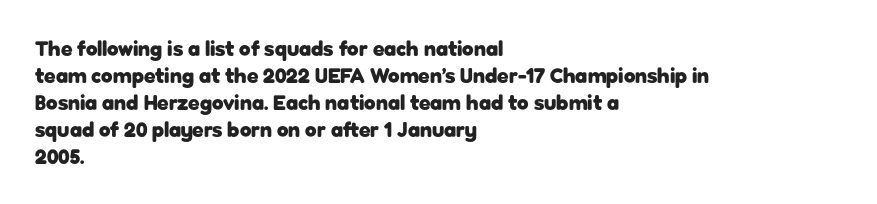
Which margin do the lines hug? The left one — the right edge is uneven. The foot of each line stays bare and open. Strokes here are thick enough to call this a true bold. Does the lettering tilt? It doesn't — this is upright. You could call the tracking neutral — neither tight nor loose. Interline gaps are of average width in this sample.
